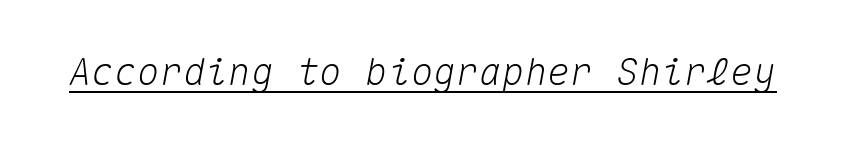
The image shows 38 px text type, italic (leaning right), monospaced; set normal letter spacing, underlined; medium stroke contrast and a medium x-height.
